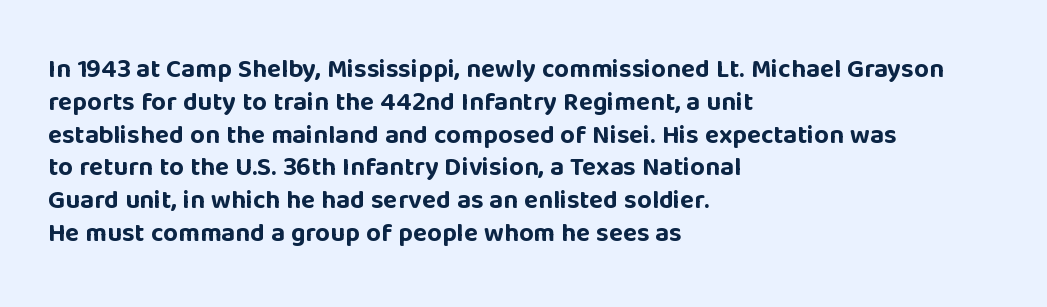
The image shows 26 px bold type, upright; set left-aligned, normal line spacing (1.26x), normal letter spacing, not underlined.
